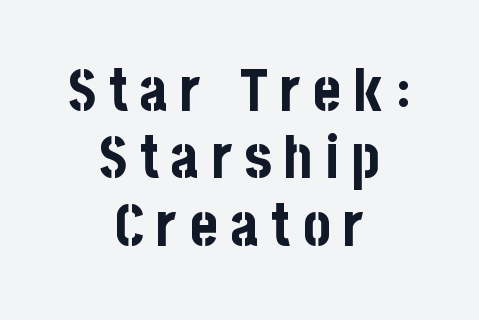
{"serif": "no", "italic": "no", "bold": "yes", "weight": "bold", "width": "condensed", "stroke_contrast": "low", "x_height": "large", "monospaced": "no", "underline": "no", "align": "center", "line_spacing": "tight", "line_spacing_ratio": 1.14, "letter_spacing": "wide", "letter_spacing_em": 0.21, "glyph_px": 59}
